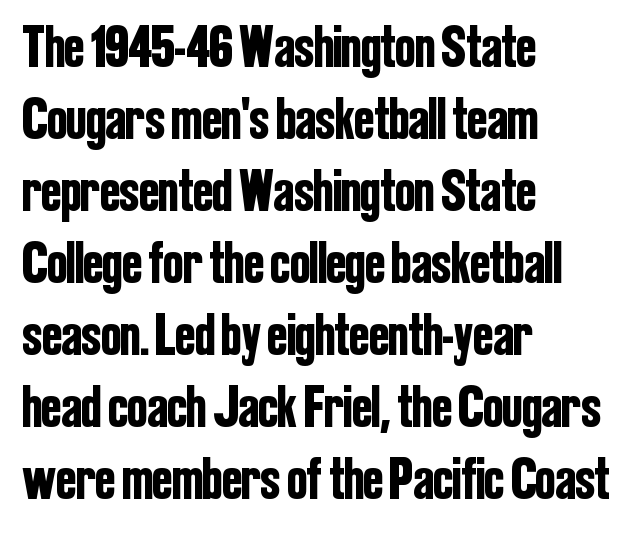
Q: Is the text italic (slanted)? A: No, it is upright.
Q: Is the typeface a serif or a sans-serif typeface? A: Sans-serif.
Q: Is the text underlined? A: No.
Q: How is the paragraph aligned? A: Left-aligned.
Q: Is the spacing between letters normal or unusually wide? A: Normal.
Q: Width (condensed, normal, or wide)? A: Condensed.
Q: Stroke contrast? A: Low.
Q: x-height? A: Medium.
Q: Monospaced? A: No.
